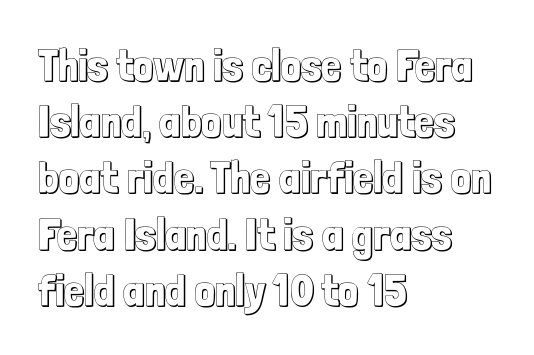
Typeset ragged right — the left edge is the straight one. The face used here is proportionally spaced, like ordinary book or web type. Vertical spacing — default. Honestly, the letter spacing is just normal — you wouldn't notice it.
